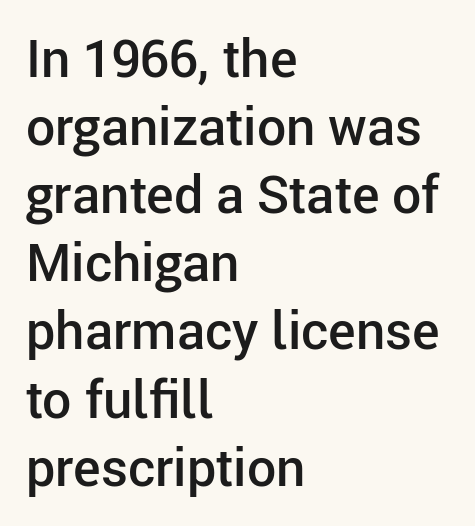
{"serif": "no", "italic": "no", "bold": "semi", "weight": "semibold", "width": "normal", "stroke_contrast": "low", "x_height": "medium", "monospaced": "no", "underline": "no", "align": "left", "line_spacing": "normal", "line_spacing_ratio": 1.31, "letter_spacing": "normal", "letter_spacing_em": 0.0, "glyph_px": 52}
